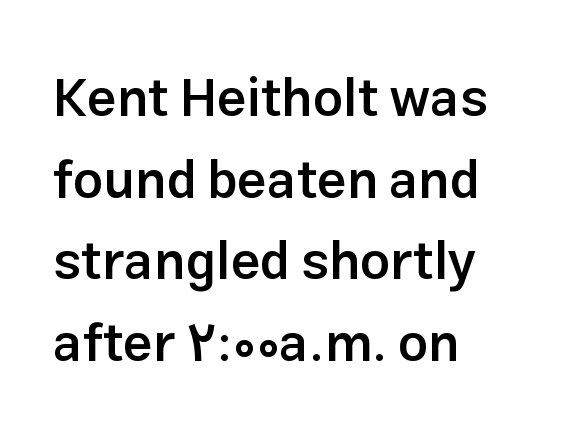
The font is running at a semibold setting, under full bold. Nope, not italic — everything's standing straight. A typesetter would call this proportional, since set widths differ per character. This rendering employs a face without finishing strokes, i.e., a sans-serif. Caption: multi-line text, flush left, ragged right. The gap between lines stays unmarked.
